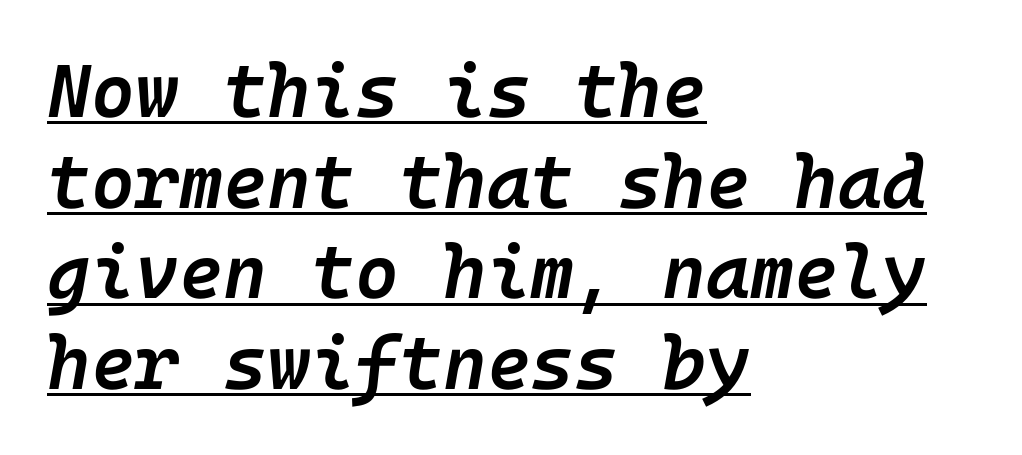
Q: Is the text bold? A: Semi-bold.
Q: Is the text italic (slanted)? A: Yes, it leans right by about 10 degrees.
Q: Is the text underlined? A: Yes.
Q: How is the paragraph aligned? A: Left-aligned.
Q: Is the spacing between letters normal or unusually wide? A: Normal.
Q: Width (condensed, normal, or wide)? A: Normal.
Q: Stroke contrast? A: Low.
Q: x-height? A: Medium.
